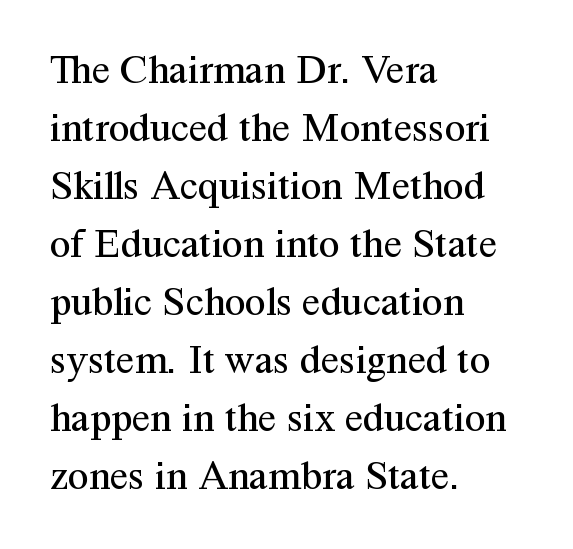
{"serif": "yes", "italic": "no", "bold": "no", "weight": "regular", "width": "normal", "stroke_contrast": "medium", "x_height": "medium", "monospaced": "no", "underline": "no", "align": "left", "line_spacing": "normal", "line_spacing_ratio": 1.38, "letter_spacing": "normal", "letter_spacing_em": 0.0, "glyph_px": 42}
